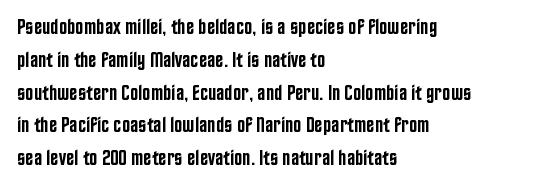
{"italic": "no", "bold": "semi", "underline": "no", "align": "left", "line_spacing": "normal", "line_spacing_ratio": 1.49, "letter_spacing": "normal", "letter_spacing_em": 0.0, "glyph_px": 22}
